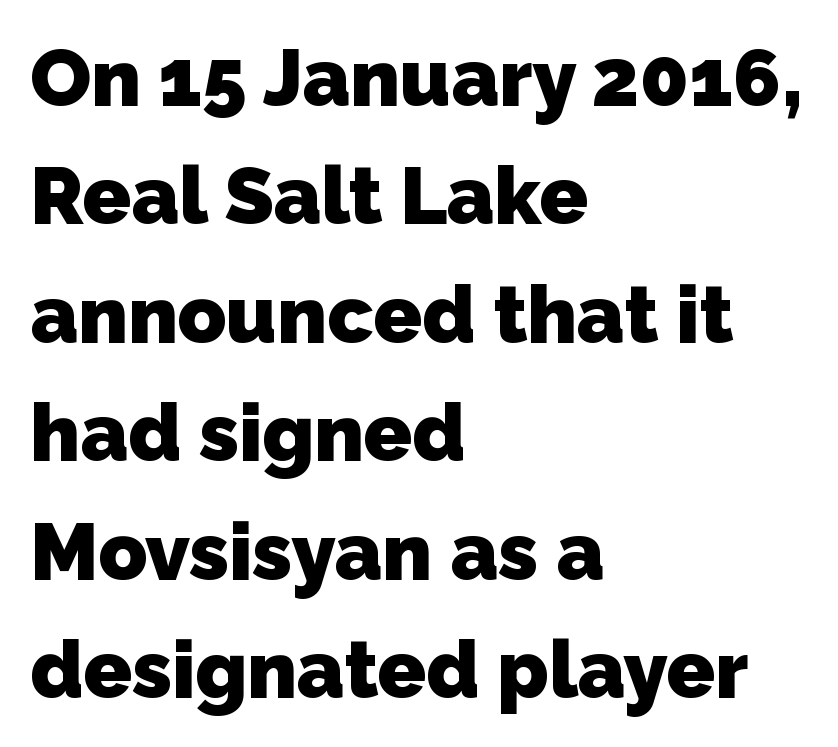
Horizontal bands of white between lines are of average thickness. Honestly, there is no underline to notice here at all. The rendering uses natural spacing where letterforms have individual widths. Chunky letters — that's bold for sure. Horizontally, the lines are justified to the leading edge only.
